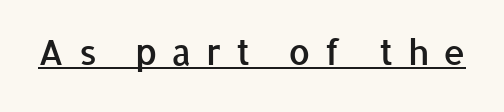
The image shows 35 px semibold sans-serif type, upright; set unusually wide letter spacing (+0.41 em), underlined; low stroke contrast and a medium x-height.
